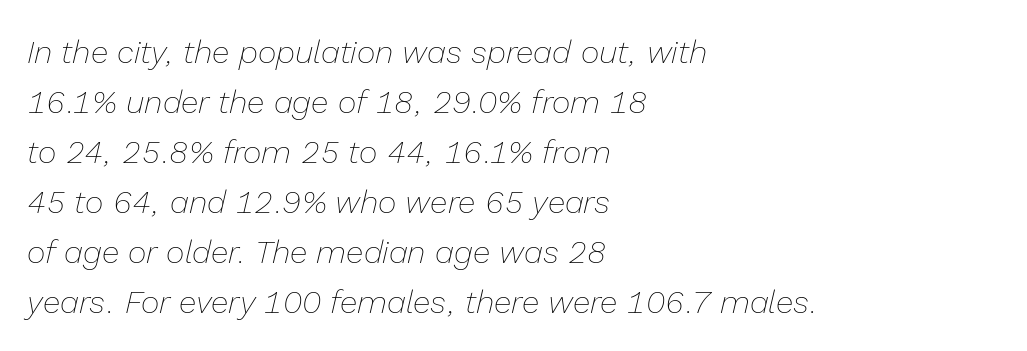
Q: Is the text bold? A: No.
Q: Is the text italic (slanted)? A: Yes, it leans right by about 13 degrees.
Q: Is the text underlined? A: No.
Q: How is the paragraph aligned? A: Left-aligned.
Q: Is the spacing between letters normal or unusually wide? A: Normal.
Q: Is the spacing between lines tight, normal or loose? A: Normal.
Q: Width (condensed, normal, or wide)? A: Normal.
Q: Stroke contrast? A: Low.
Q: x-height? A: Medium.
Q: Monospaced? A: No.
